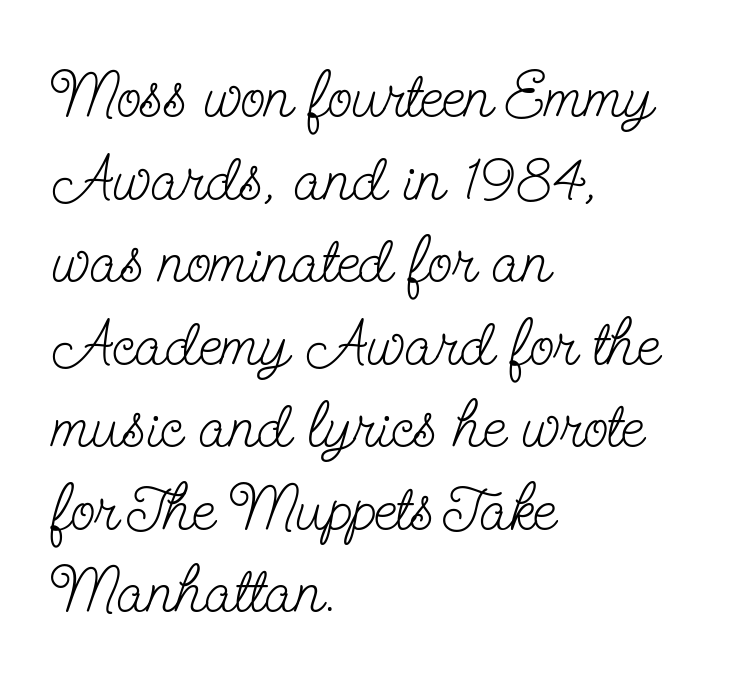
{"serif": "yes", "bold": "no", "weight": "light", "width": "condensed", "stroke_contrast": "low", "x_height": "small", "monospaced": "no", "underline": "no", "align": "left", "line_spacing": "normal", "line_spacing_ratio": 1.27, "letter_spacing": "normal", "letter_spacing_em": 0.0, "glyph_px": 65}
